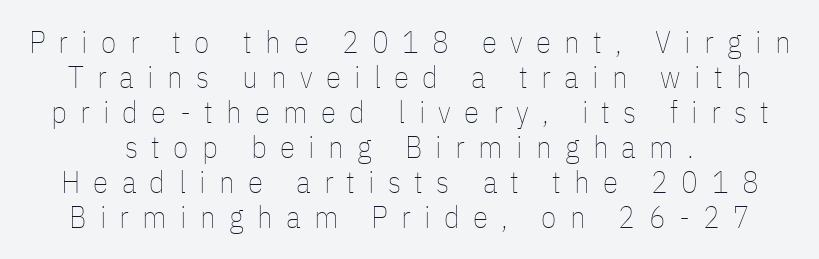
Q: Is the text bold? A: No.
Q: Is the text italic (slanted)? A: No, it is upright.
Q: Is the text underlined? A: No.
Q: Is the spacing between letters normal or unusually wide? A: Unusually wide.
Q: Is the spacing between lines tight, normal or loose? A: Tight.
Q: Width (condensed, normal, or wide)? A: Condensed.
Q: Stroke contrast? A: Low.
Q: x-height? A: Medium.
Q: Monospaced? A: No.
